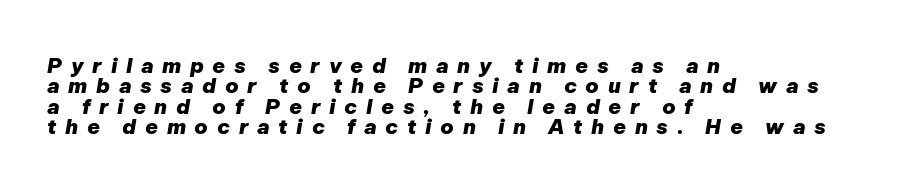
Q: Is the text bold? A: Yes.
Q: Is the text italic (slanted)? A: Yes, it leans right by about 9 degrees.
Q: Is the text underlined? A: No.
Q: How is the paragraph aligned? A: Left-aligned.
Q: Is the spacing between letters normal or unusually wide? A: Unusually wide.
Q: Is the spacing between lines tight, normal or loose? A: Tight.
